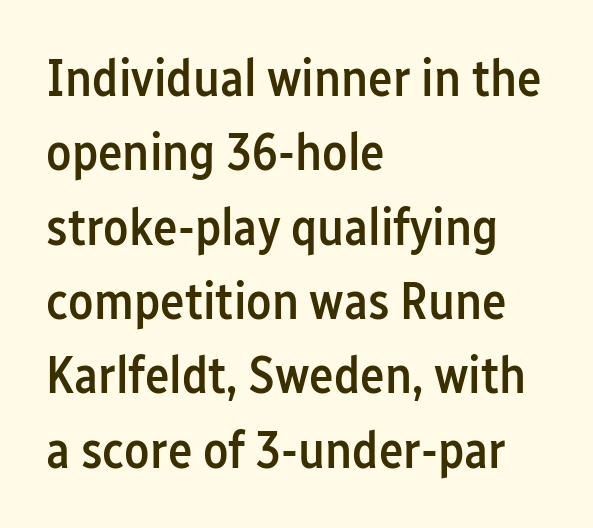
{"serif": "no", "italic": "no", "bold": "semi", "weight": "semibold", "width": "condensed", "stroke_contrast": "low", "x_height": "medium", "monospaced": "no", "underline": "no", "align": "left", "line_spacing": "normal", "line_spacing_ratio": 1.43, "letter_spacing": "normal", "letter_spacing_em": 0.0, "glyph_px": 52}
